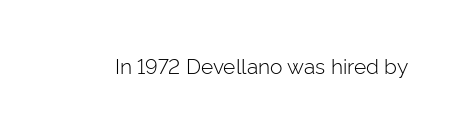
The passage shown is not underscored anywhere. The font's upright variant was chosen for this text. Stems here are at most as thick as an everyday book face. Observe the ordinary spacing: letters are neighbours, not strangers.
